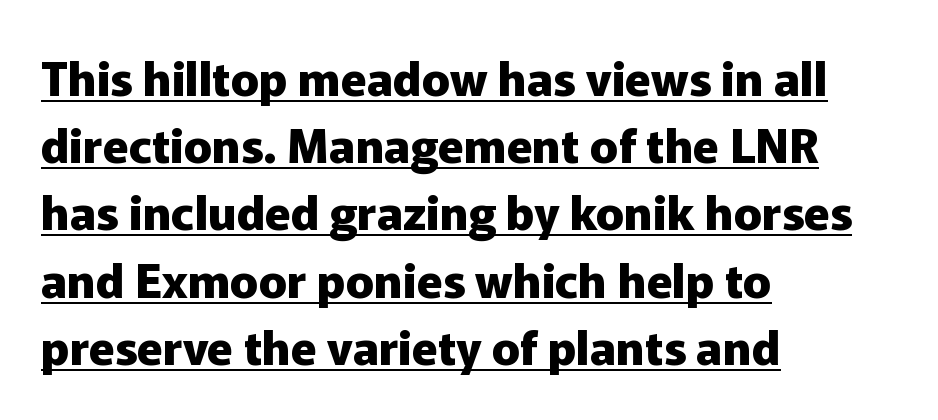
The image shows 47 px heavy sans-serif type, upright; set left-aligned, normal line spacing (1.43x), normal letter spacing, underlined; low stroke contrast and a medium x-height.
